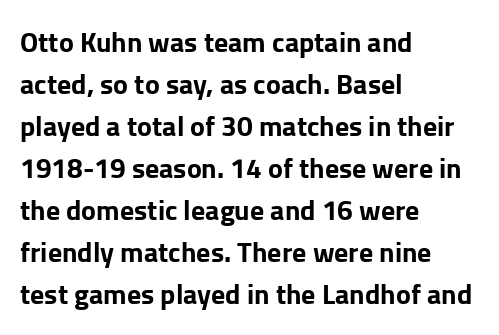
The image shows 28 px bold sans-serif type, upright; set left-aligned, normal line spacing (1.5x), normal letter spacing, not underlined; low stroke contrast and a medium x-height.
